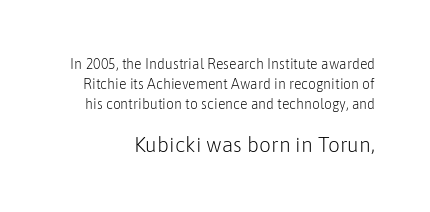
The axis of the letterforms is exactly vertical. There is no visible air inserted between adjacent glyphs. Of the two passages, the one underneath uses the larger point size. Unmarked baselines from the first word to the last. Weight: not bold — regular or lighter. Horizontal bands of white between lines are of average thickness.
